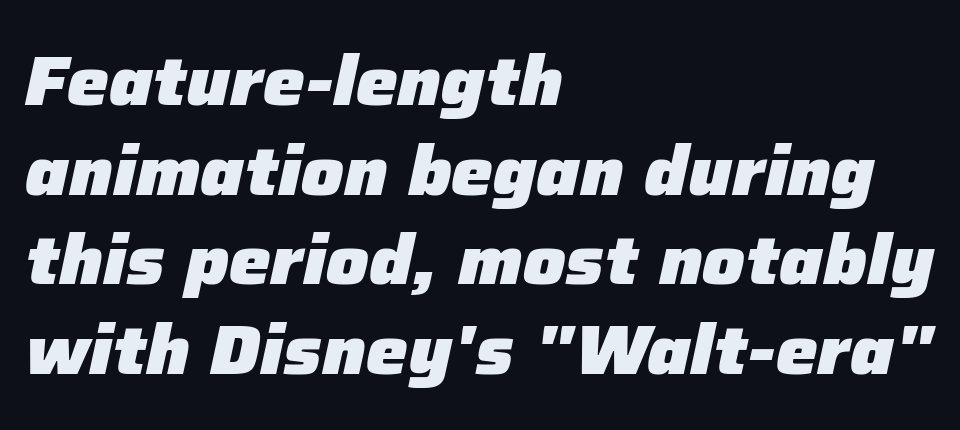
Which margin do the lines hug? The left one — the right edge is uneven. A full-strength bold gives these letters their thick strokes. Whoever set this chose a conventional vertical rhythm. Observe the lean: these are italic letterforms. Nobody drew a line under any word here.
